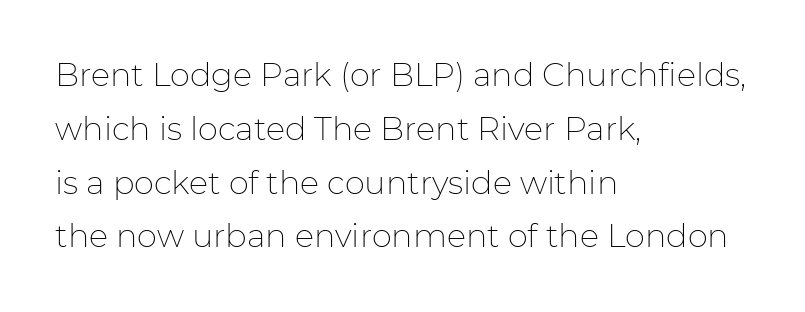
{"serif": "no", "italic": "no", "bold": "no", "weight": "thin", "width": "normal", "stroke_contrast": "low", "x_height": "medium", "monospaced": "no", "underline": "no", "align": "left", "line_spacing": "normal", "line_spacing_ratio": 1.68, "letter_spacing": "normal", "letter_spacing_em": 0.0, "glyph_px": 32}
